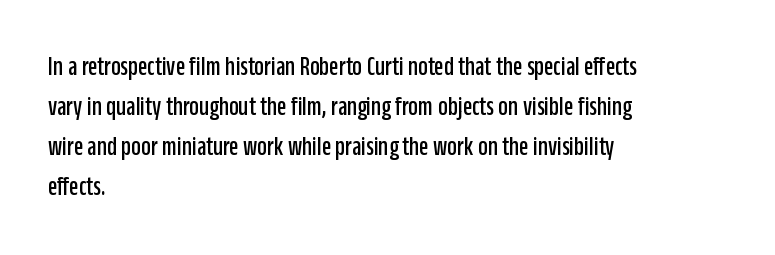
Q: Is the text italic (slanted)? A: No, it is upright.
Q: Is the text underlined? A: No.
Q: How is the paragraph aligned? A: Left-aligned.
Q: Is the spacing between letters normal or unusually wide? A: Normal.
Q: Is the spacing between lines tight, normal or loose? A: Normal.
